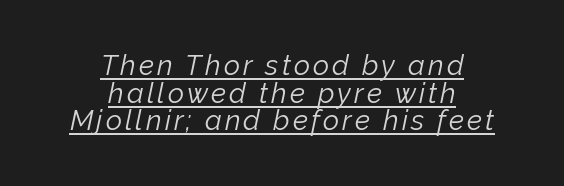
The image shows 28 px light type, italic (leaning right); set centered, tight line spacing (0.99x), underlined; low stroke contrast and a medium x-height.
